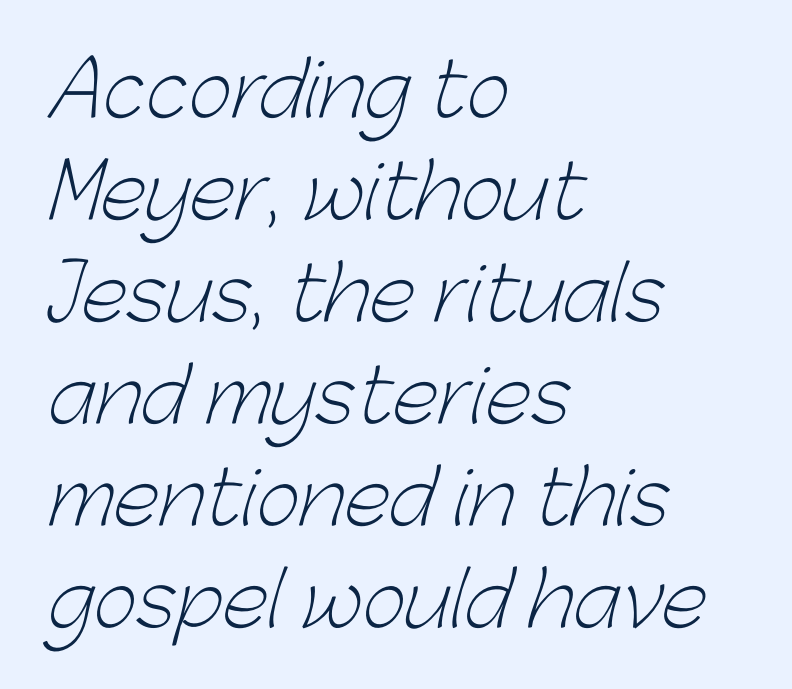
Q: Is the text bold? A: No.
Q: Is the typeface a serif or a sans-serif typeface? A: Sans-serif.
Q: Is the text underlined? A: No.
Q: How is the paragraph aligned? A: Left-aligned.
Q: Is the spacing between letters normal or unusually wide? A: Normal.
Q: Is the spacing between lines tight, normal or loose? A: Normal.
Q: Width (condensed, normal, or wide)? A: Normal.
Q: Stroke contrast? A: Low.
Q: x-height? A: Medium.
Q: Monospaced? A: No.
